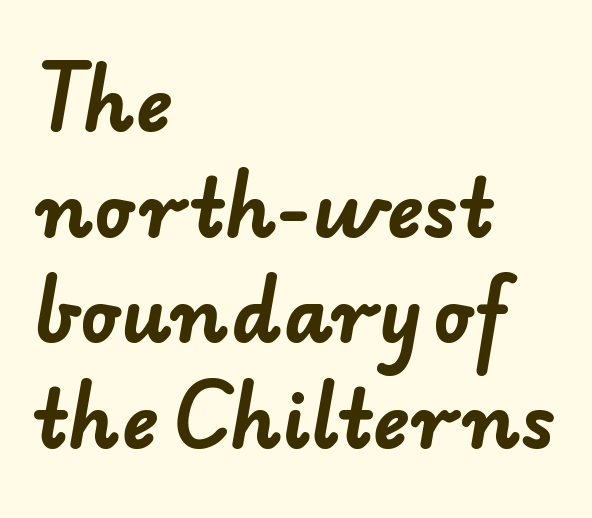
{"serif": "no", "bold": "yes", "weight": "bold", "width": "normal", "stroke_contrast": "low", "x_height": "small", "monospaced": "no", "underline": "no", "align": "left", "line_spacing": "normal", "line_spacing_ratio": 1.39, "letter_spacing": "normal", "letter_spacing_em": 0.0, "glyph_px": 76}
